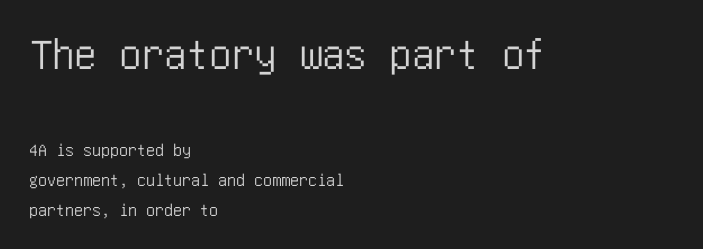
The image shows 45 px condensed sans-serif type, upright; set left-aligned, normal line spacing (1.67x), normal letter spacing, not underlined; the first (top) block is 2.5x larger; low stroke contrast and a large x-height.
